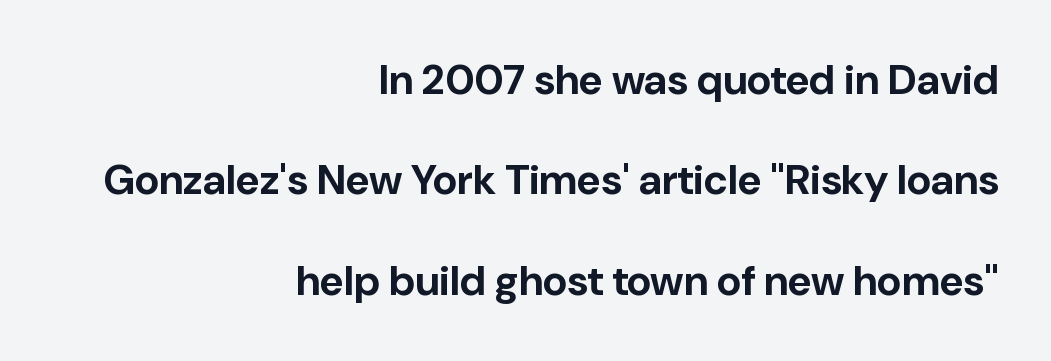
Q: Is the text bold? A: Yes.
Q: Is the text italic (slanted)? A: No, it is upright.
Q: Is the typeface a serif or a sans-serif typeface? A: Sans-serif.
Q: Is the text underlined? A: No.
Q: How is the paragraph aligned? A: Right-aligned.
Q: Is the spacing between letters normal or unusually wide? A: Normal.
Q: Is the spacing between lines tight, normal or loose? A: Loose.
Q: Width (condensed, normal, or wide)? A: Normal.
Q: Stroke contrast? A: Low.
Q: x-height? A: Medium.
Q: Monospaced? A: No.
